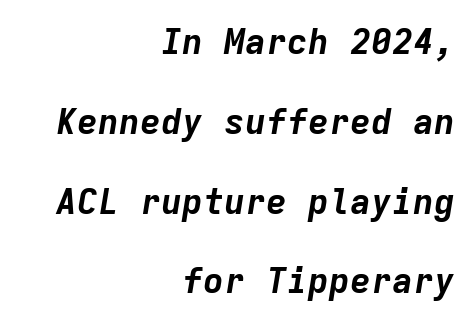
{"italic": "yes", "lean": "right", "slant_degrees": 9, "bold": "yes", "weight": "bold", "width": "normal", "stroke_contrast": "low", "x_height": "medium", "monospaced": "yes", "underline": "no", "align": "right", "line_spacing": "loose", "line_spacing_ratio": 2.28, "letter_spacing": "normal", "letter_spacing_em": 0.0, "glyph_px": 35}
